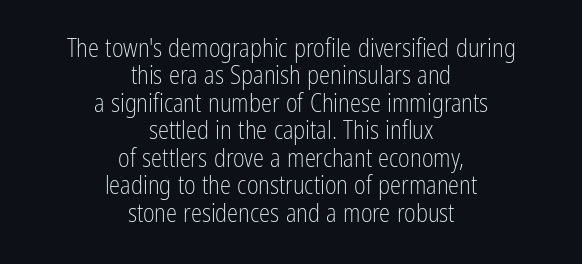
Leftover space on each line is divided equally before and after the words. The weight tops out at a normal text grade. In terms of leading, this rendering errs on the cramped side. Vertical strokes here are truly vertical.
